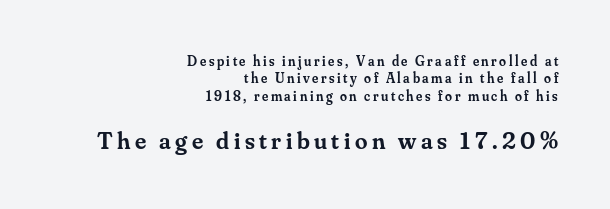
{"italic": "no", "bold": "semi", "underline": "no", "align": "right", "line_spacing": "normal", "line_spacing_ratio": 1.25, "larger_block": "second", "size_ratio": 1.79, "glyph_px": 25}
